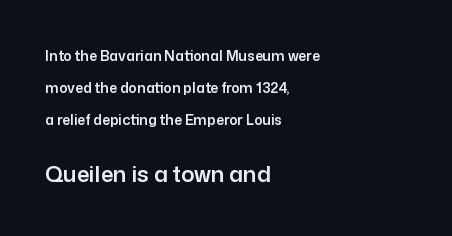
The image shows 22 px text type, upright; set left-aligned, loose line spacing (2.28x), normal letter spacing, not underlined; the second (bottom) block is 1.57x larger.
